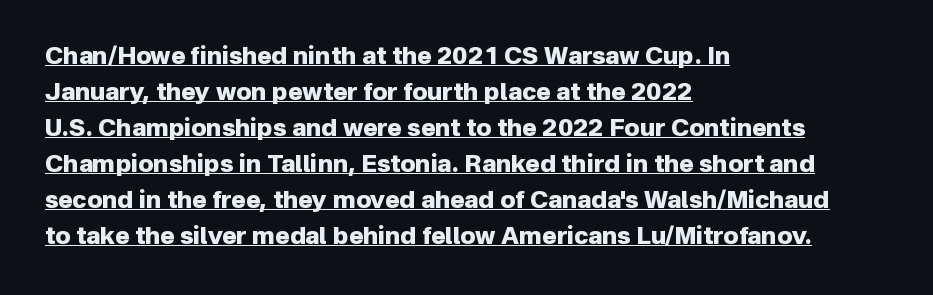
Rendered with straight, roman letterforms. In terms of letterspacing, this is plain default setting. The text block is weighted toward the left margin, trailing off unevenly rightward. Quick note: underline on. A dark, heavy texture on the line: the type is bold. The passage shown stacks its lines at a standard gap.
